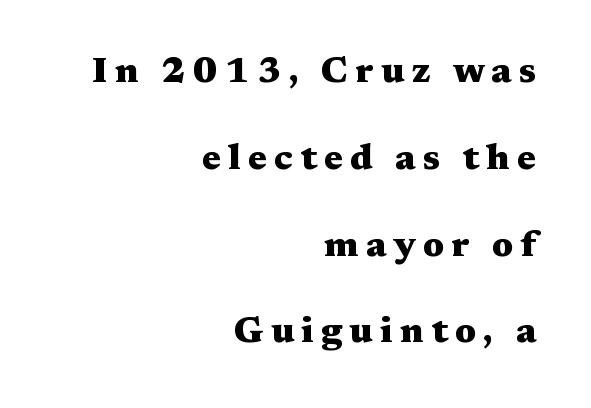
Q: Is the text bold? A: Yes.
Q: Is the text italic (slanted)? A: No, it is upright.
Q: Is the typeface a serif or a sans-serif typeface? A: Serif.
Q: Is the text underlined? A: No.
Q: How is the paragraph aligned? A: Right-aligned.
Q: Is the spacing between letters normal or unusually wide? A: Unusually wide.
Q: Is the spacing between lines tight, normal or loose? A: Loose.
Q: Width (condensed, normal, or wide)? A: Wide.
Q: Stroke contrast? A: Medium.
Q: x-height? A: Medium.
Q: Monospaced? A: No.
